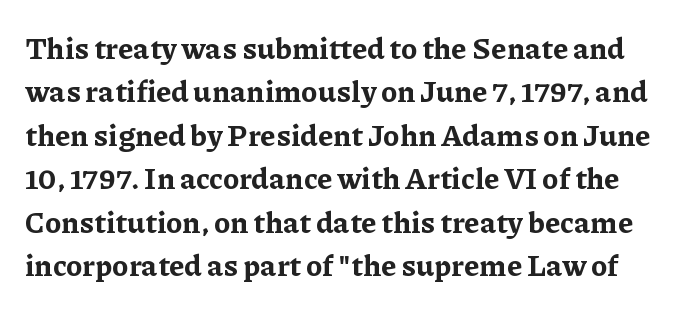
The image shows 30 px bold serif type, upright; set normal line spacing (1.45x), normal letter spacing, not underlined; low stroke contrast and a medium x-height.
